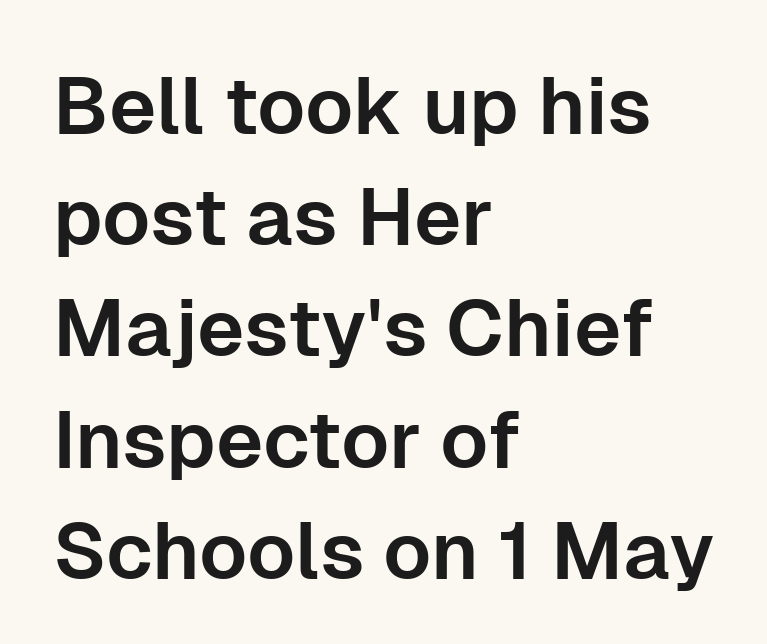
{"serif": "no", "italic": "no", "width": "normal", "stroke_contrast": "low", "x_height": "medium", "monospaced": "no", "underline": "no", "align": "left", "line_spacing": "normal", "line_spacing_ratio": 1.39, "letter_spacing": "normal", "letter_spacing_em": 0.0, "glyph_px": 80}
